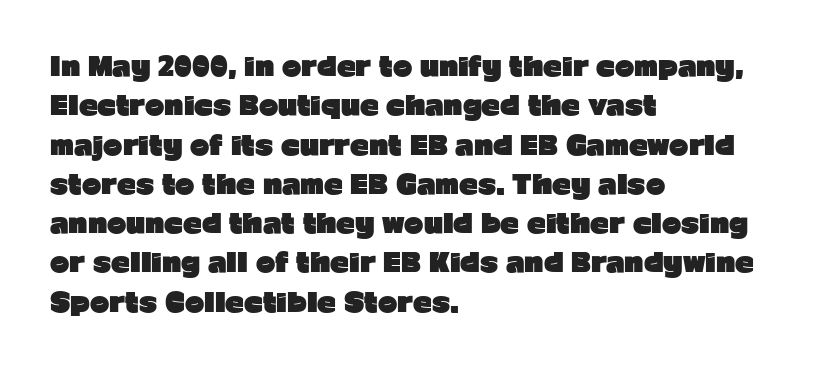
{"italic": "no", "bold": "yes", "underline": "no", "align": "left", "line_spacing": "normal", "line_spacing_ratio": 1.51, "letter_spacing": "normal", "letter_spacing_em": 0.0, "glyph_px": 26}
